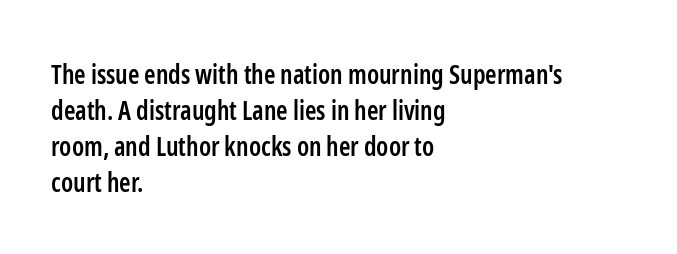
{"italic": "no", "bold": "semi", "underline": "no", "align": "left", "line_spacing": "normal", "line_spacing_ratio": 1.39, "letter_spacing": "normal", "letter_spacing_em": 0.0, "glyph_px": 26}
